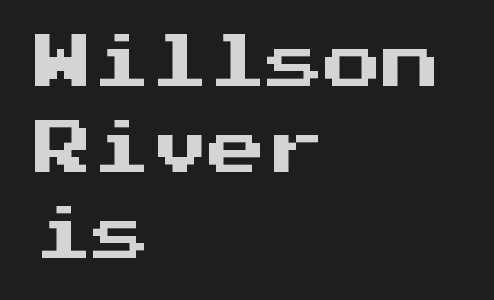
The image shows 58 px sans-serif type, upright, monospaced; set left-aligned, normal line spacing (1.48x), normal letter spacing, not underlined; medium stroke contrast and a medium x-height.
